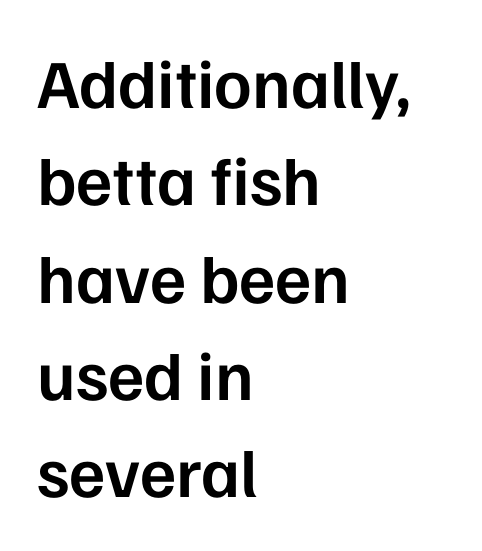
The image shows 69 px semibold sans-serif type, upright; set left-aligned, normal line spacing (1.41x), normal letter spacing, not underlined; low stroke contrast and a medium x-height.
